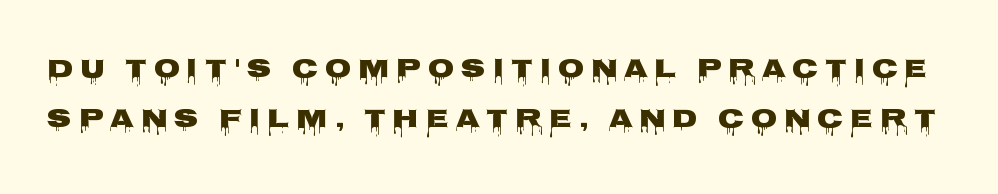
Weight check: bold — yes, fully. Check the space under the baseline: it is left empty. Unlike italic type, these characters show no tilt at all. Characters follow at a spacing far wider than the type designer built in.
